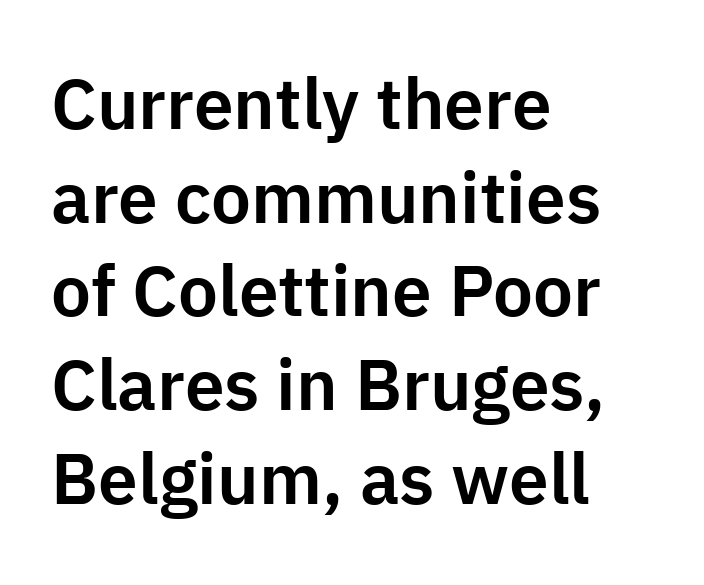
{"serif": "no", "italic": "no", "width": "normal", "stroke_contrast": "low", "x_height": "medium", "monospaced": "no", "underline": "no", "align": "left", "line_spacing": "normal", "line_spacing_ratio": 1.32, "letter_spacing": "normal", "letter_spacing_em": 0.0, "glyph_px": 71}
